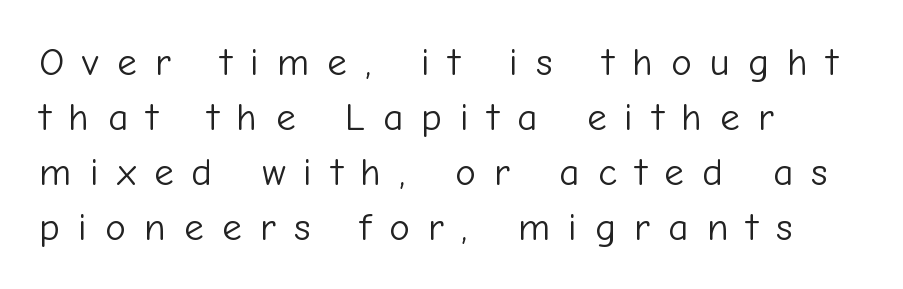
Proportional: the letters do not fall into vertical columns. The rendering shows plain stroke endings on the letterforms — a sans-serif design. Stroke mass is kept to a normal reading level or below. Does extra space separate the letters? Yes, quite a lot of it.
